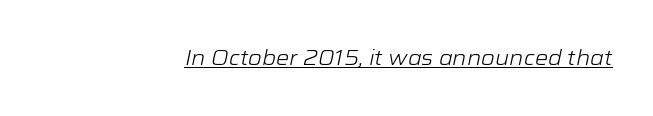
{"italic": "yes", "lean": "right", "slant_degrees": 12, "bold": "no", "underline": "yes", "align": "right", "letter_spacing": "normal", "letter_spacing_em": 0.0, "glyph_px": 21}
